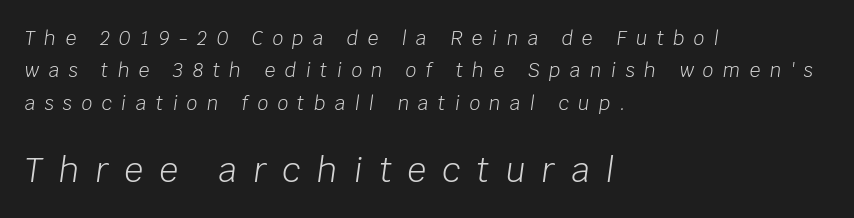
The image shows 33 px light type, italic (leaning right); set left-aligned, normal line spacing (1.7x), unusually wide letter spacing (+0.49 em), not underlined; the second (bottom) block is 1.74x larger; low stroke contrast and a large x-height.
